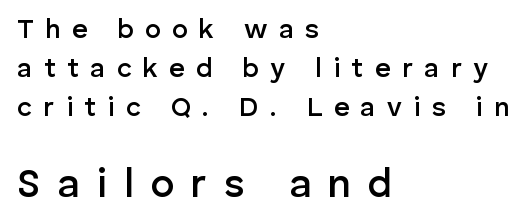
Q: Is the text bold? A: Semi-bold.
Q: Is the text italic (slanted)? A: No, it is upright.
Q: Is the typeface a serif or a sans-serif typeface? A: Sans-serif.
Q: Is the text underlined? A: No.
Q: How is the paragraph aligned? A: Left-aligned.
Q: Is the spacing between letters normal or unusually wide? A: Unusually wide.
Q: Is the spacing between lines tight, normal or loose? A: Normal.
Q: Which block of text is set in a larger size, the first (top) or the second (bottom)? A: The second (bottom) one.
Q: Width (condensed, normal, or wide)? A: Normal.
Q: Stroke contrast? A: Low.
Q: x-height? A: Medium.
Q: Monospaced? A: No.
